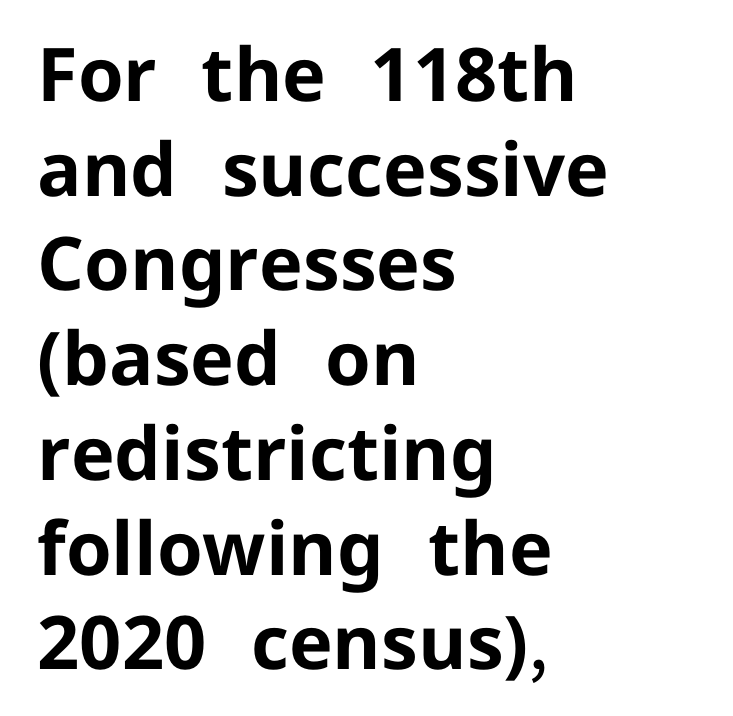
Strokes here are thick enough to call this a true bold. Successive baselines arrive at the customary interval. The specimen omits any rule beneath the text block's lines. No feet cap the strokes, marking this as sans-serif type. The letters stand upright; this is a roman face. All the whitespace from short lines collects on the right.
